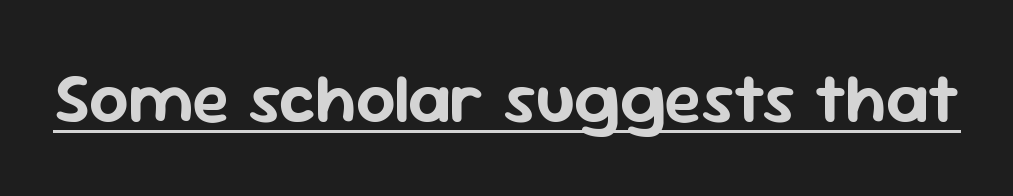
Q: Is the text italic (slanted)? A: No, it is upright.
Q: Is the typeface a serif or a sans-serif typeface? A: Sans-serif.
Q: Is the text underlined? A: Yes.
Q: Is the spacing between letters normal or unusually wide? A: Normal.
Q: Width (condensed, normal, or wide)? A: Normal.
Q: Stroke contrast? A: Low.
Q: x-height? A: Medium.
Q: Monospaced? A: No.
